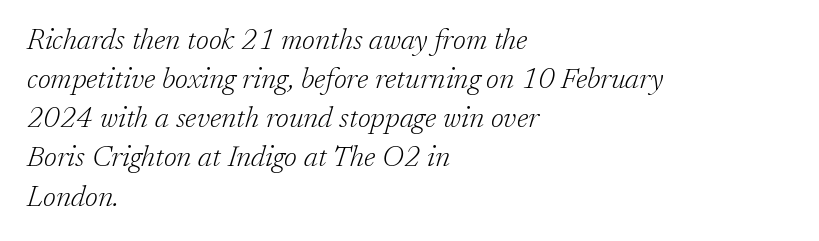
Rule under the text: the space is simply empty. Alignment: flush left. Regular leading. Unbolded letterforms with no extra heft. Type style note: has serifs. Is this a fixed-width face? No — the glyphs have proportional, varying widths.
